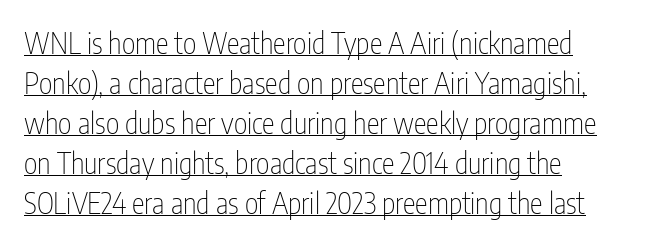
The image shows 29 px thin, condensed sans-serif type, upright; set normal line spacing (1.38x), normal letter spacing, underlined; low stroke contrast and a medium x-height.
